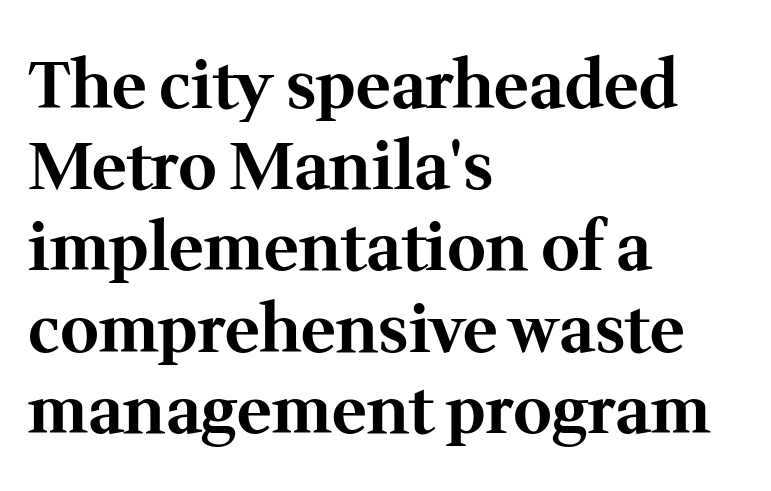
{"serif": "yes", "italic": "no", "bold": "yes", "weight": "bold", "width": "normal", "stroke_contrast": "medium", "x_height": "medium", "monospaced": "no", "underline": "no", "align": "left", "line_spacing_ratio": 1.23, "letter_spacing": "normal", "letter_spacing_em": 0.0, "glyph_px": 66}
